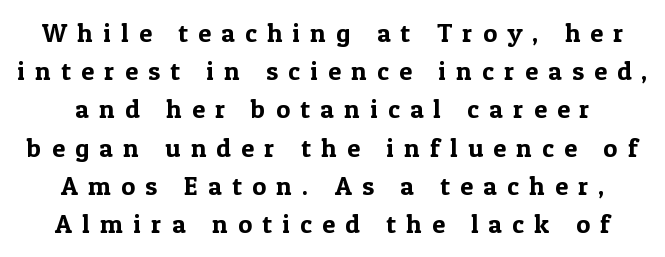
The axis of the letterforms is exactly vertical. One glance says typical: line gaps are just what's usual. The space beneath each line is pristine and unruled. The horizontal fit of the characters is loose and conspicuously gappy.
